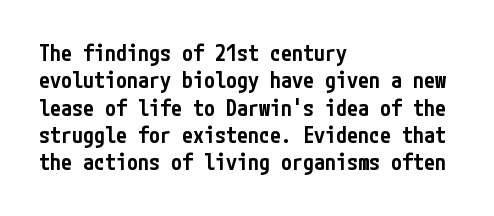
{"italic": "no", "bold": "semi", "underline": "no", "align": "left", "line_spacing_ratio": 1.24, "letter_spacing": "normal", "letter_spacing_em": 0.0, "glyph_px": 22}
